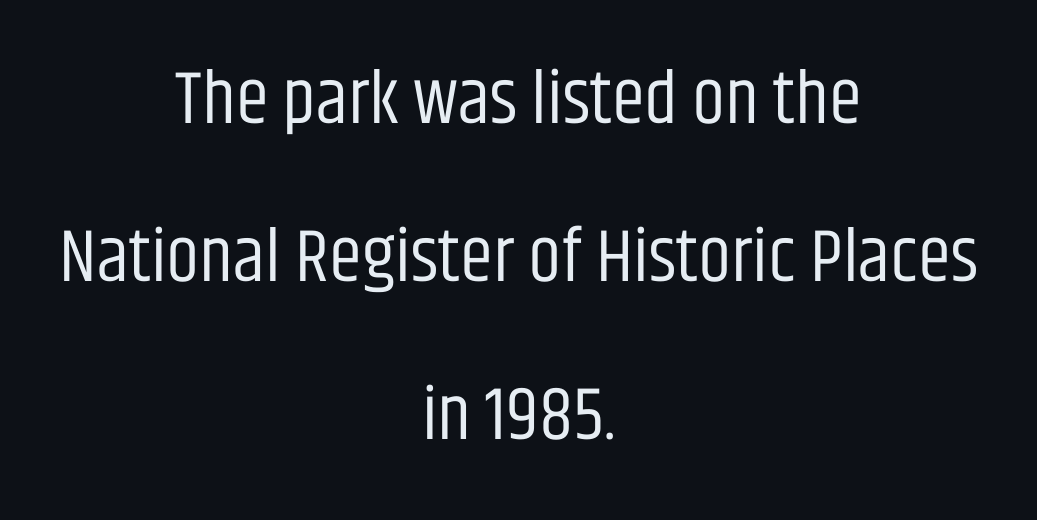
{"serif": "no", "italic": "no", "bold": "no", "weight": "regular", "width": "condensed", "stroke_contrast": "low", "x_height": "large", "monospaced": "no", "underline": "no", "align": "center", "line_spacing": "loose", "line_spacing_ratio": 2.11, "letter_spacing": "normal", "letter_spacing_em": 0.0, "glyph_px": 75}
